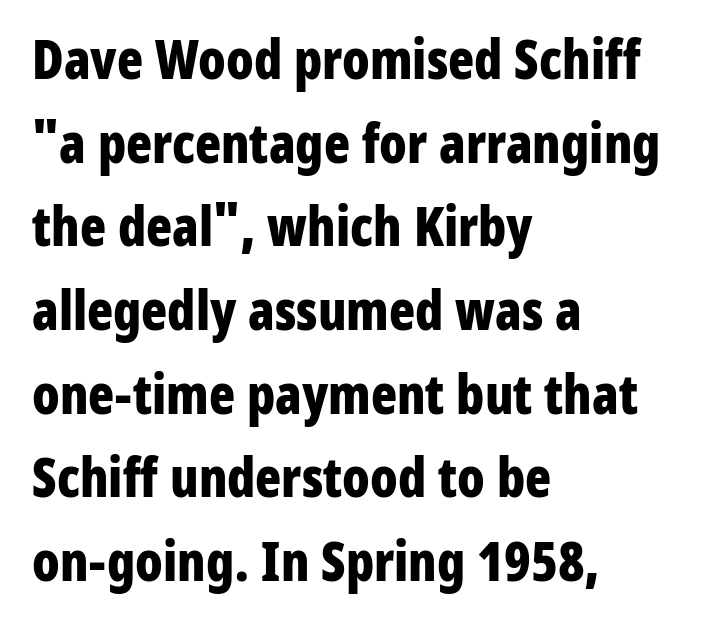
{"serif": "no", "italic": "no", "bold": "yes", "weight": "bold", "width": "condensed", "stroke_contrast": "low", "x_height": "medium", "monospaced": "no", "underline": "no", "align": "left", "line_spacing": "normal", "line_spacing_ratio": 1.55, "letter_spacing": "normal", "letter_spacing_em": 0.0, "glyph_px": 54}
